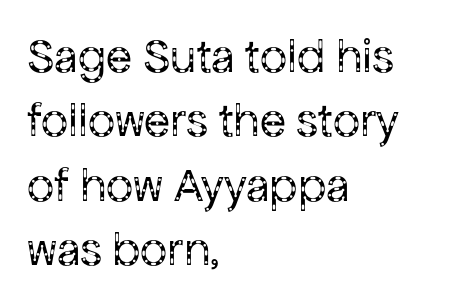
Has an underline been added? It has not. The cut favours lightness, reaching ordinary text weight at its darkest. Each letter keeps its own natural width here, so spacing adapts to shape. Baseline-to-baseline distance is the conventional proportion of letter height. The passage shown has conventional tracking throughout.
